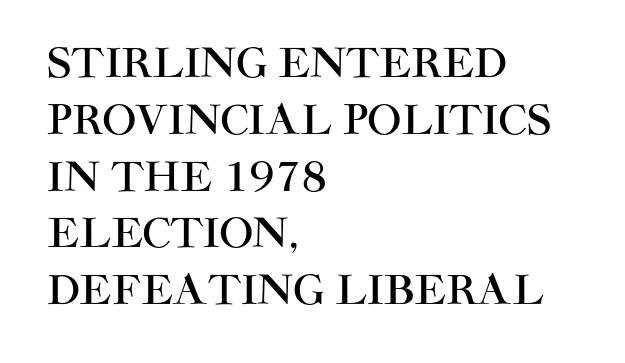
A typesetter would call this proportional, since set widths differ per character. The text block is weighted toward the left margin, trailing off unevenly rightward. Regular leading. This rendering features lettering with no underline.
